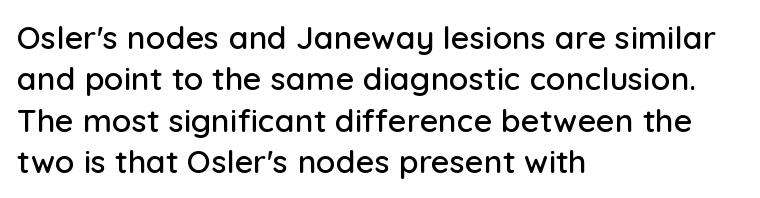
Q: Is the text italic (slanted)? A: No, it is upright.
Q: Is the typeface a serif or a sans-serif typeface? A: Sans-serif.
Q: Is the text underlined? A: No.
Q: How is the paragraph aligned? A: Left-aligned.
Q: Is the spacing between letters normal or unusually wide? A: Normal.
Q: Is the spacing between lines tight, normal or loose? A: Normal.
Q: Width (condensed, normal, or wide)? A: Normal.
Q: Stroke contrast? A: Low.
Q: x-height? A: Medium.
Q: Monospaced? A: No.
